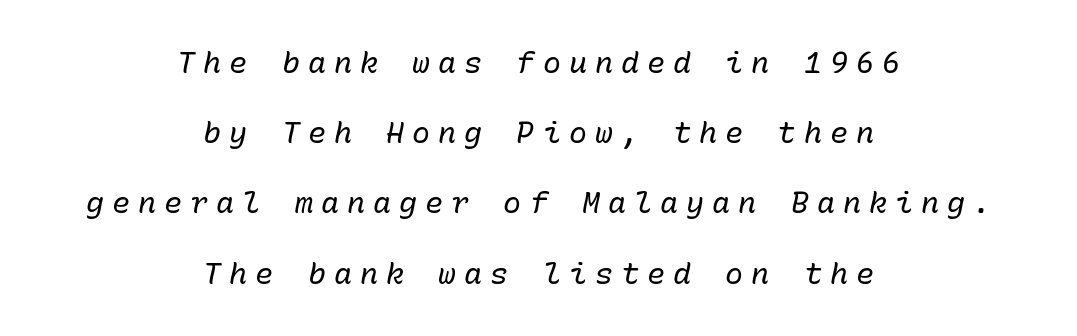
Reading down the column, the eye jumps a long way to each next line. The face used here has a pronounced slope to its letters. Visually the block forms a symmetrical silhouette, jagged on both flanks. Spacing verdict: monospaced, one width for all characters. Descenders are the only things crossing below the line. Short note: letters widely spaced.
